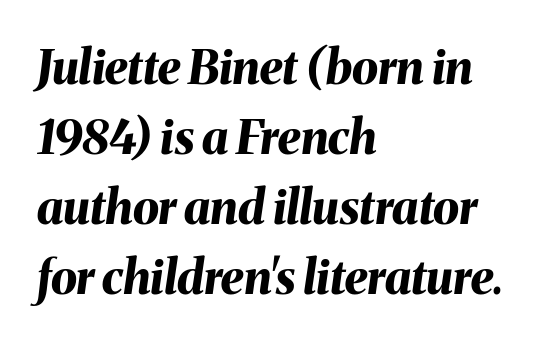
Q: Is the text bold? A: Yes.
Q: Is the text italic (slanted)? A: Yes, it leans right by about 8 degrees.
Q: Is the text underlined? A: No.
Q: How is the paragraph aligned? A: Left-aligned.
Q: Is the spacing between letters normal or unusually wide? A: Normal.
Q: Is the spacing between lines tight, normal or loose? A: Normal.
Q: Width (condensed, normal, or wide)? A: Normal.
Q: Stroke contrast? A: Medium.
Q: x-height? A: Medium.
Q: Monospaced? A: No.
